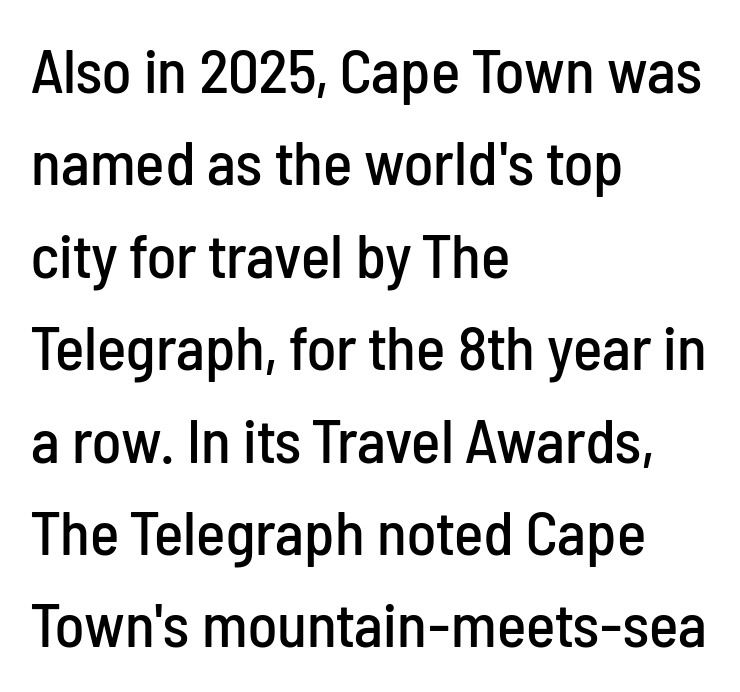
The image shows 62 px condensed sans-serif type, upright; set left-aligned, normal line spacing (1.49x), normal letter spacing, not underlined; low stroke contrast and a medium x-height.
